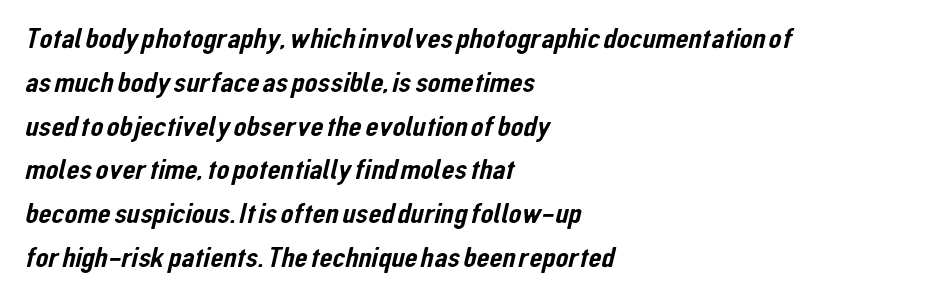
{"serif": "no", "width": "condensed", "stroke_contrast": "low", "x_height": "medium", "monospaced": "no", "underline": "no", "align": "left", "line_spacing": "normal", "line_spacing_ratio": 1.46, "letter_spacing": "normal", "letter_spacing_em": 0.0, "glyph_px": 30}
